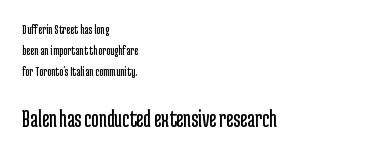
Q: Is the text bold? A: No.
Q: Is the text italic (slanted)? A: No, it is upright.
Q: Is the text underlined? A: No.
Q: How is the paragraph aligned? A: Left-aligned.
Q: Is the spacing between letters normal or unusually wide? A: Normal.
Q: Is the spacing between lines tight, normal or loose? A: Normal.
Q: Which block of text is set in a larger size, the first (top) or the second (bottom)? A: The second (bottom) one.
